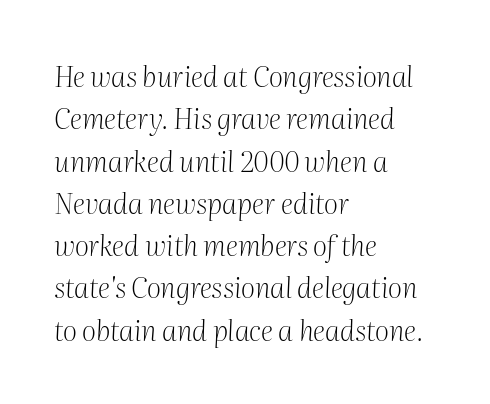
Q: Is the text bold? A: No.
Q: Is the text italic (slanted)? A: Yes, it leans right by about 2 degrees.
Q: Is the typeface a serif or a sans-serif typeface? A: Serif.
Q: Is the text underlined? A: No.
Q: How is the paragraph aligned? A: Left-aligned.
Q: Is the spacing between letters normal or unusually wide? A: Normal.
Q: Is the spacing between lines tight, normal or loose? A: Normal.
Q: Width (condensed, normal, or wide)? A: Normal.
Q: Stroke contrast? A: Medium.
Q: x-height? A: Medium.
Q: Monospaced? A: No.
